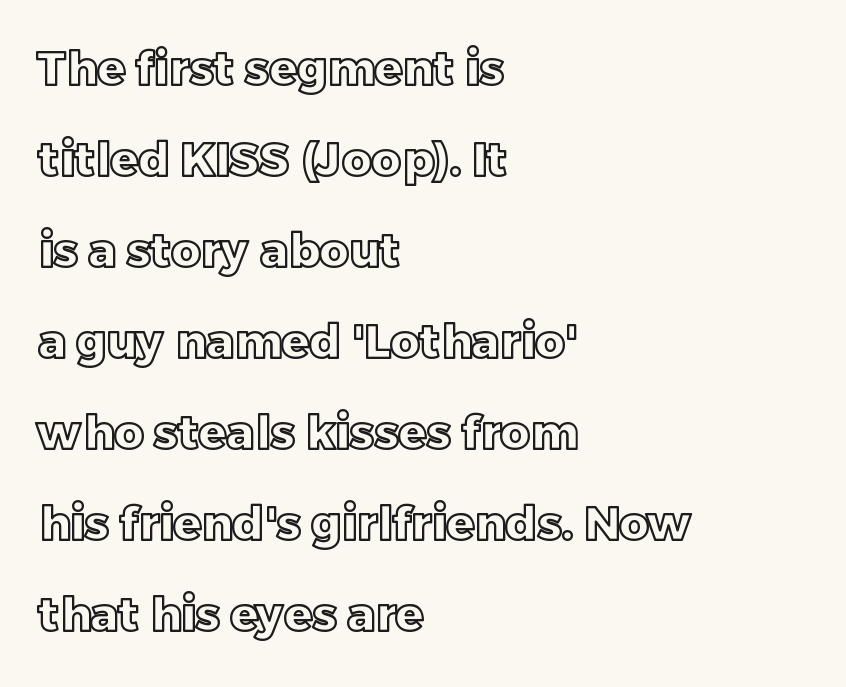
The image shows 46 px text type, upright; set left-aligned, loose line spacing (1.98x), normal letter spacing, not underlined; a large x-height.
